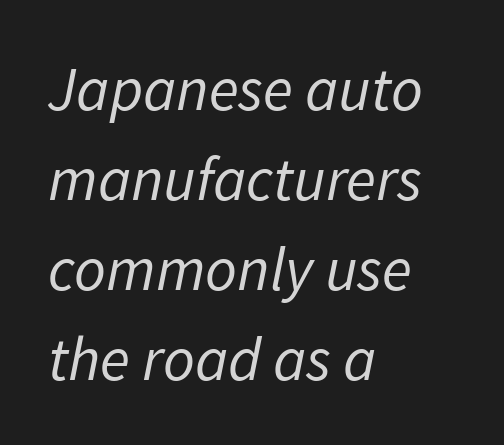
This block has exactly the height ordinary leading produces. The rag falls on the right side of this text block. You can tell it's italic because the verticals aren't actually vertical. Only glyphs here, with clear space below each row. The weight tops out at a normal text grade. Between one letter and the next there's only the usual sliver of space.
